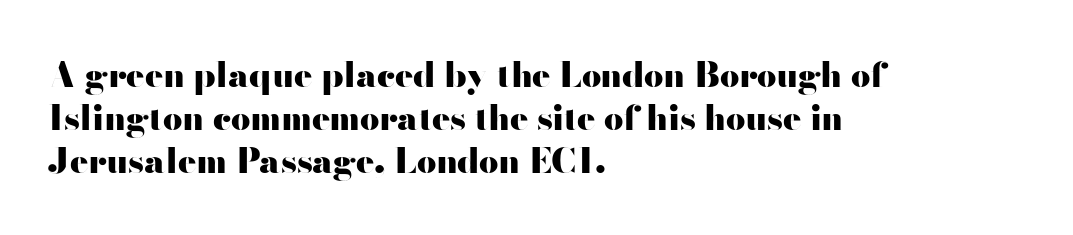
The image shows 34 px heavy, wide sans-serif type, upright; set left-aligned, normal line spacing (1.26x), normal letter spacing, not underlined; high stroke contrast and a small x-height.
